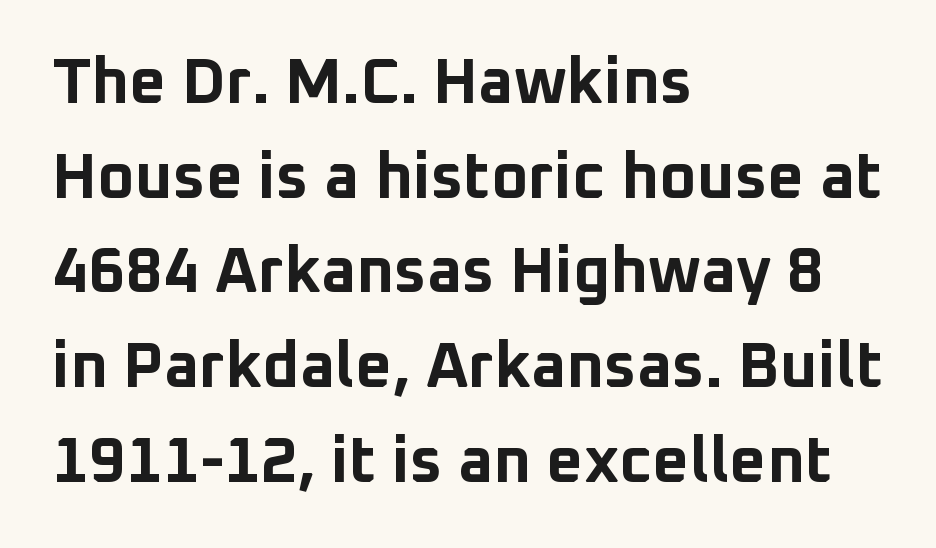
Is this a sans? Yes — the strokes have no serifs. Is the letter spacing exaggerated? No — it looks like the ordinary default. A typesetter would call this leading conventional body-copy spacing. Chunky letters — that's bold for sure. Note the varied advance widths — an 'i' is clearly narrower than an 'm'.
